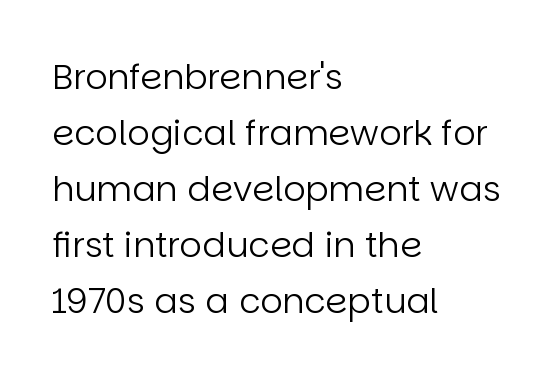
In terms of letterspacing, this is plain default setting. It's the straight-up-and-down kind of type. Nobody drew a line under any word here. Layout note: lines flush left. The block of text has a typical density, with ordinary space between rows.
